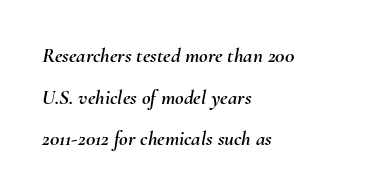
{"italic": "yes", "lean": "right", "slant_degrees": 10, "underline": "no", "align": "left", "line_spacing": "loose", "line_spacing_ratio": 1.98, "letter_spacing": "normal", "letter_spacing_em": 0.0, "glyph_px": 21}
